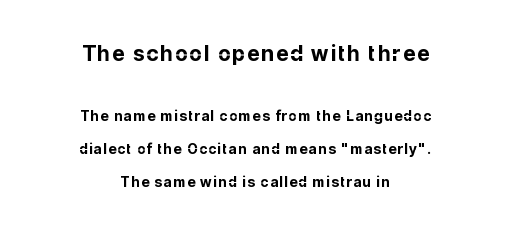
{"italic": "no", "bold": "yes", "underline": "no", "align": "center", "line_spacing": "loose", "line_spacing_ratio": 2.37, "larger_block": "first", "size_ratio": 1.5, "glyph_px": 21}
